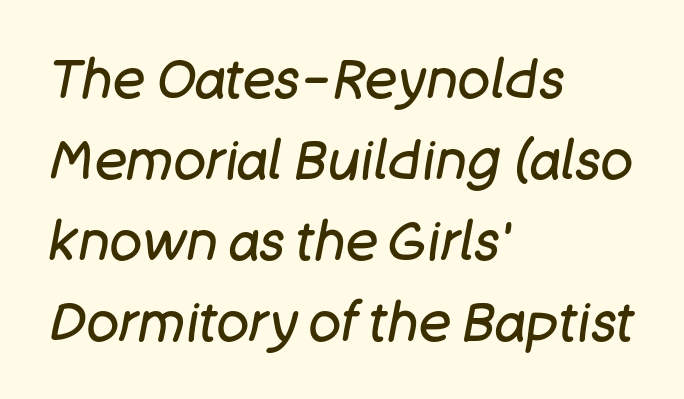
Compared with a typical body face, this is equally light or lighter still. The paragraph has a hard left edge and a soft right edge. These lines are rendered in a variable-pitch font. Glance below the letters and you will spot only blank space.
